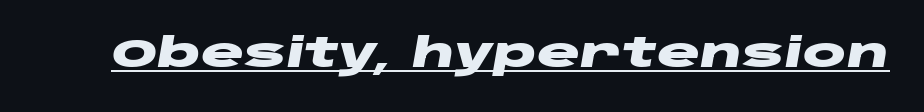
{"italic": "yes", "lean": "right", "slant_degrees": 10, "bold": "yes", "weight": "heavy", "width": "wide", "stroke_contrast": "low", "x_height": "large", "monospaced": "no", "underline": "yes", "letter_spacing": "normal", "letter_spacing_em": 0.0, "glyph_px": 40}
